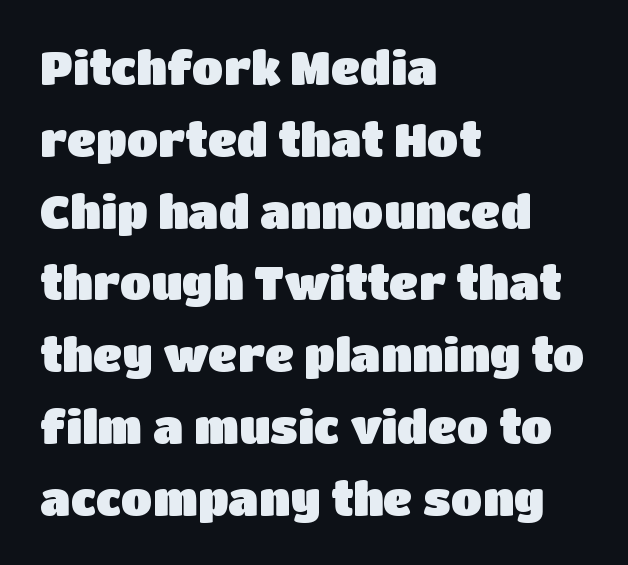
Q: Is the text italic (slanted)? A: No, it is upright.
Q: Is the typeface a serif or a sans-serif typeface? A: Sans-serif.
Q: Is the text underlined? A: No.
Q: How is the paragraph aligned? A: Left-aligned.
Q: Is the spacing between letters normal or unusually wide? A: Normal.
Q: Is the spacing between lines tight, normal or loose? A: Normal.
Q: Width (condensed, normal, or wide)? A: Normal.
Q: Stroke contrast? A: Low.
Q: x-height? A: Large.
Q: Monospaced? A: No.
